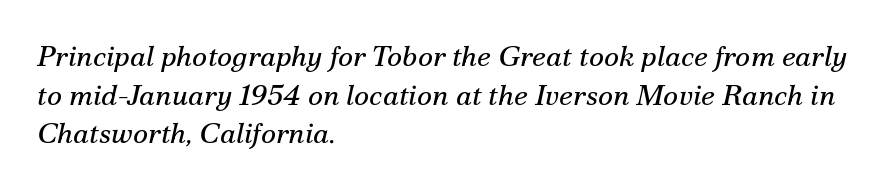
{"serif": "yes", "italic": "yes", "lean": "right", "slant_degrees": 12, "bold": "no", "weight": "regular", "width": "normal", "stroke_contrast": "medium", "x_height": "small", "monospaced": "no", "underline": "no", "align": "left", "line_spacing": "normal", "line_spacing_ratio": 1.33, "letter_spacing": "normal", "letter_spacing_em": 0.0, "glyph_px": 29}
